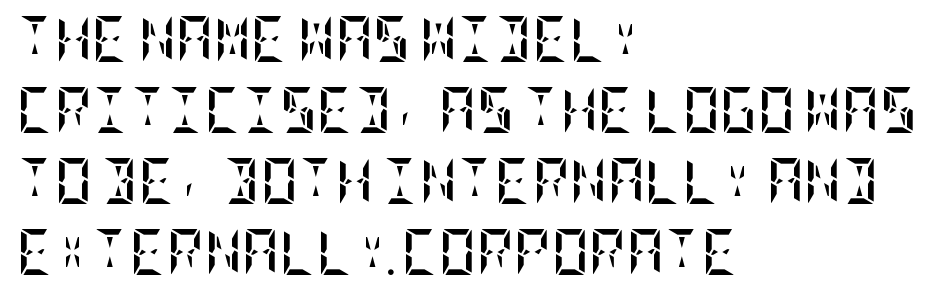
{"italic": "no", "bold": "yes", "weight": "semibold", "width": "condensed", "stroke_contrast": "low", "x_height": "large", "underline": "no", "align": "left", "line_spacing": "normal", "line_spacing_ratio": 1.54, "letter_spacing": "normal", "letter_spacing_em": 0.0, "glyph_px": 46}
